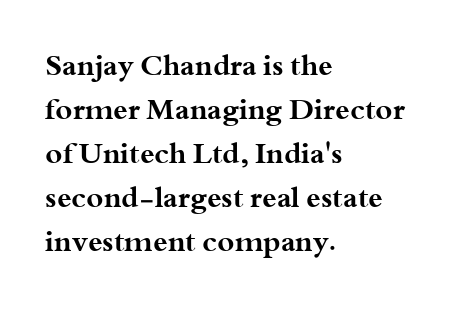
{"serif": "yes", "italic": "no", "bold": "yes", "weight": "bold", "width": "wide", "stroke_contrast": "medium", "x_height": "small", "monospaced": "no", "underline": "no", "align": "left", "line_spacing": "normal", "line_spacing_ratio": 1.52, "letter_spacing": "normal", "letter_spacing_em": 0.0, "glyph_px": 29}
